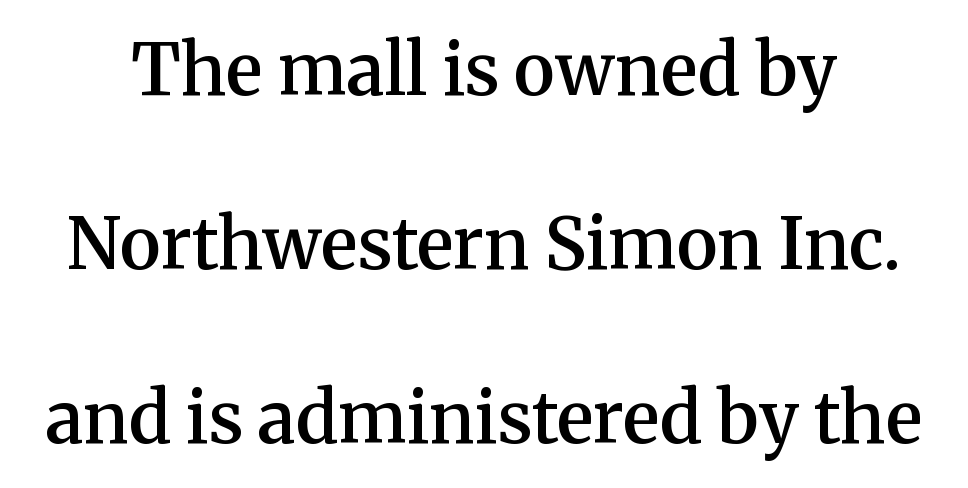
Q: Is the text bold? A: Semi-bold.
Q: Is the text italic (slanted)? A: No, it is upright.
Q: Is the typeface a serif or a sans-serif typeface? A: Serif.
Q: Is the text underlined? A: No.
Q: Is the spacing between letters normal or unusually wide? A: Normal.
Q: Is the spacing between lines tight, normal or loose? A: Loose.
Q: Width (condensed, normal, or wide)? A: Normal.
Q: Stroke contrast? A: Medium.
Q: x-height? A: Medium.
Q: Monospaced? A: No.
